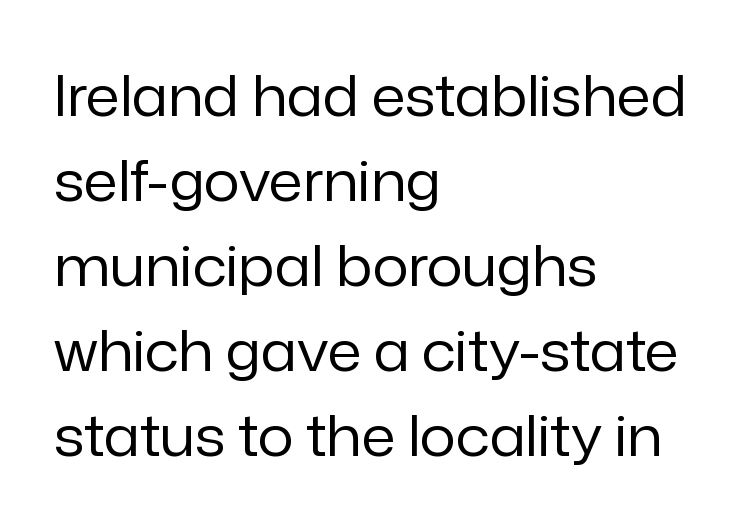
Q: Is the text bold? A: No.
Q: Is the text italic (slanted)? A: No, it is upright.
Q: Is the typeface a serif or a sans-serif typeface? A: Sans-serif.
Q: Is the text underlined? A: No.
Q: How is the paragraph aligned? A: Left-aligned.
Q: Is the spacing between letters normal or unusually wide? A: Normal.
Q: Is the spacing between lines tight, normal or loose? A: Normal.
Q: Width (condensed, normal, or wide)? A: Normal.
Q: Stroke contrast? A: Low.
Q: x-height? A: Medium.
Q: Monospaced? A: No.
